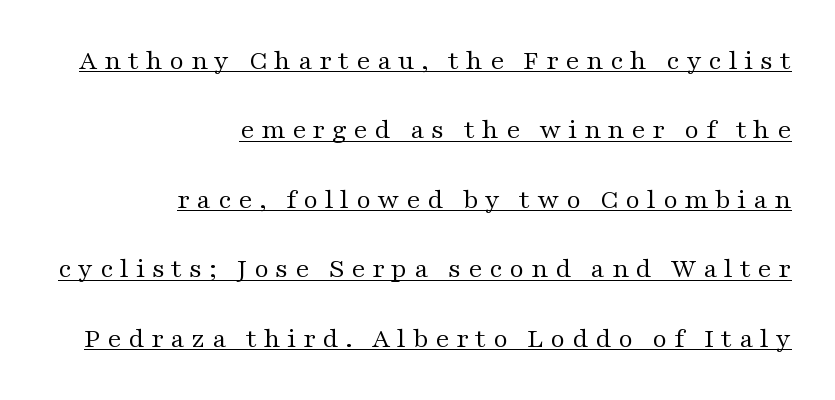
The image shows 28 px regular-weight, wide serif type, upright; set right-aligned, loose line spacing (2.48x), unusually wide letter spacing (+0.24 em), underlined; medium stroke contrast and a medium x-height.
